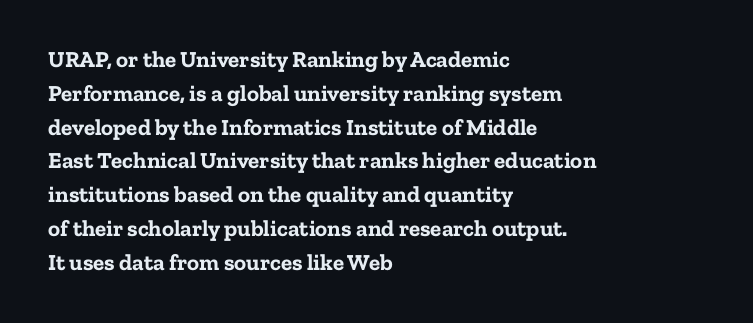
Q: Is the text bold? A: Yes.
Q: Is the text italic (slanted)? A: No, it is upright.
Q: Is the text underlined? A: No.
Q: How is the paragraph aligned? A: Left-aligned.
Q: Is the spacing between letters normal or unusually wide? A: Normal.
Q: Is the spacing between lines tight, normal or loose? A: Normal.
